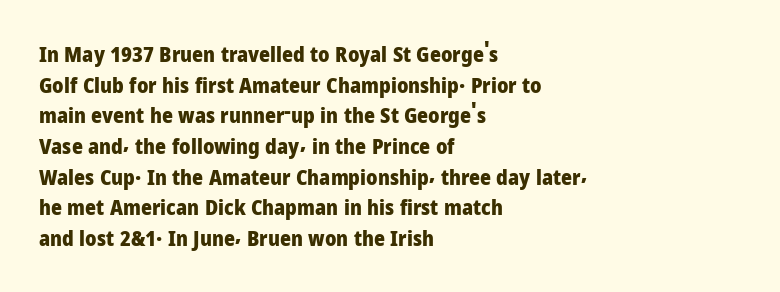
{"italic": "no", "bold": "yes", "underline": "no", "align": "left", "line_spacing": "normal", "line_spacing_ratio": 1.46, "letter_spacing": "normal", "letter_spacing_em": 0.0, "glyph_px": 21}
